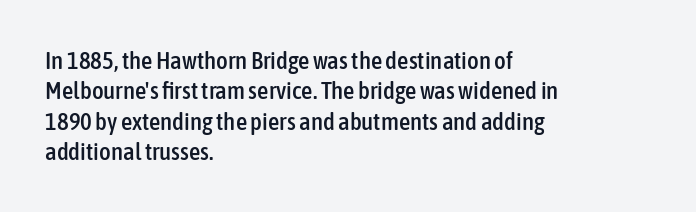
The typography opts for an upright posture over an oblique one. The letterforms sit shoulder to shoulder at normal distance. Compared with a centered layout, this one pins lines to the left instead. Descenders are the only things crossing below the line.
